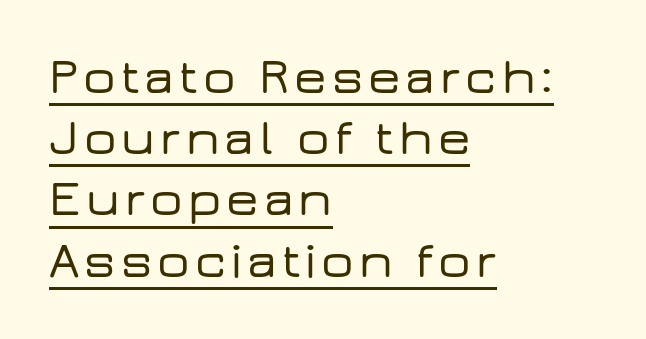
{"serif": "no", "italic": "no", "width": "wide", "stroke_contrast": "low", "x_height": "medium", "monospaced": "no", "underline": "yes", "align": "left", "line_spacing_ratio": 1.2, "glyph_px": 51}
